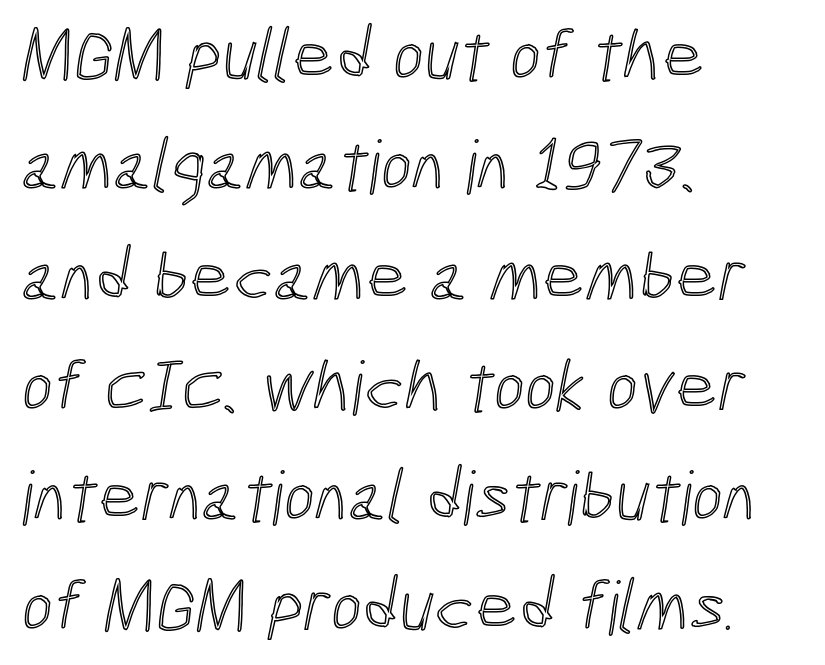
Q: Is the text underlined? A: No.
Q: How is the paragraph aligned? A: Left-aligned.
Q: Is the spacing between letters normal or unusually wide? A: Normal.
Q: Is the spacing between lines tight, normal or loose? A: Normal.
Q: Width (condensed, normal, or wide)? A: Condensed.
Q: x-height? A: Medium.
Q: Monospaced? A: No.
